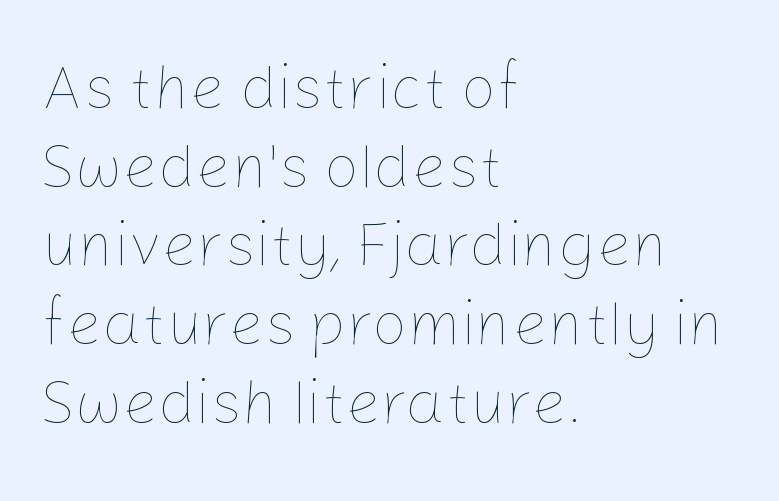
{"italic": "no", "bold": "no", "weight": "thin", "width": "normal", "stroke_contrast": "low", "x_height": "medium", "monospaced": "no", "underline": "no", "align": "left", "line_spacing": "normal", "line_spacing_ratio": 1.27, "letter_spacing": "normal", "letter_spacing_em": 0.0, "glyph_px": 62}
